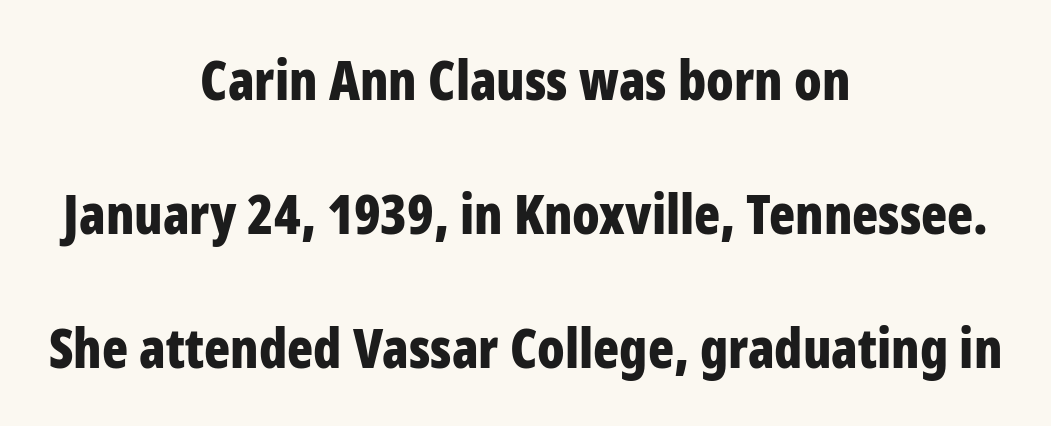
The image shows 54 px bold, condensed sans-serif type, upright; set centered, loose line spacing (2.48x), normal letter spacing, not underlined; low stroke contrast and a medium x-height.
